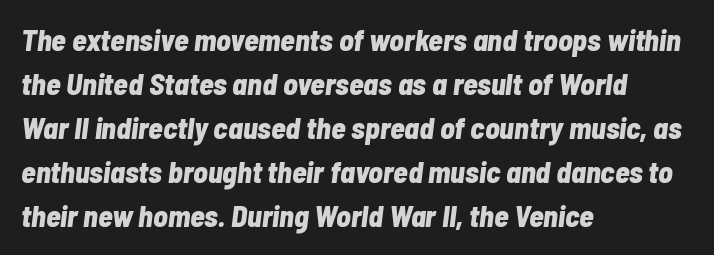
Leading: standard. Inter-character spacing is left at the font's built-in metrics. This rendering features lettering with no underline. Characters are canted at an angle relative to the baseline's perpendicular. Caption: bold face, heavy strokes. Looks like regular typesetting: each glyph gets only the width it needs.
